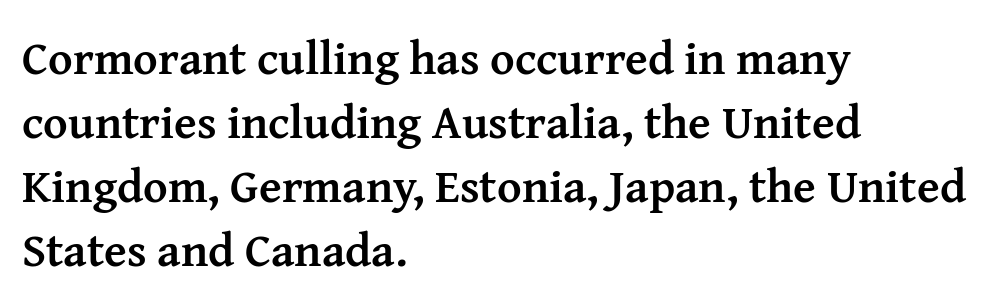
Q: Is the text bold? A: Yes.
Q: Is the text italic (slanted)? A: No, it is upright.
Q: Is the typeface a serif or a sans-serif typeface? A: Serif.
Q: Is the text underlined? A: No.
Q: How is the paragraph aligned? A: Left-aligned.
Q: Is the spacing between letters normal or unusually wide? A: Normal.
Q: Is the spacing between lines tight, normal or loose? A: Normal.
Q: Width (condensed, normal, or wide)? A: Normal.
Q: Stroke contrast? A: Medium.
Q: x-height? A: Medium.
Q: Monospaced? A: No.
